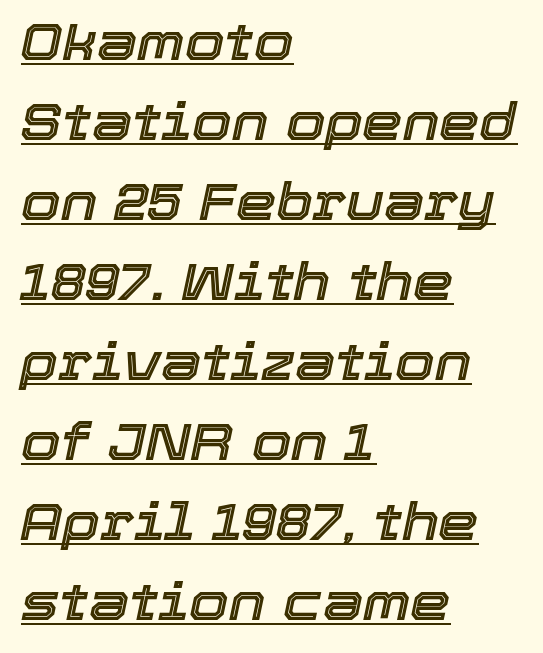
The image shows 51 px text type, italic (leaning right); set left-aligned, normal line spacing (1.57x), normal letter spacing, underlined; a medium x-height.
